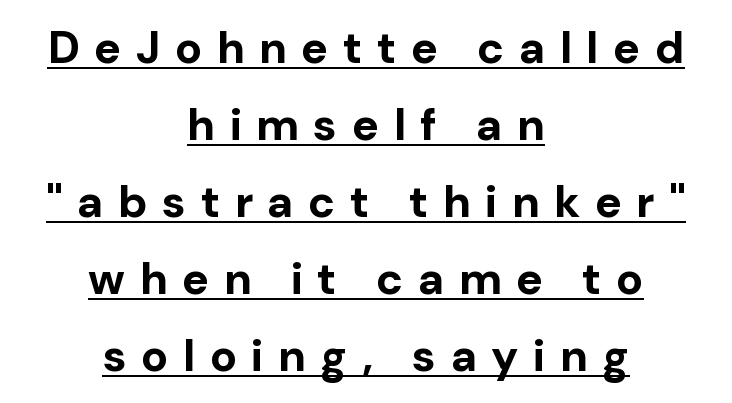
Q: Is the text bold? A: Yes.
Q: Is the text italic (slanted)? A: No, it is upright.
Q: Is the typeface a serif or a sans-serif typeface? A: Sans-serif.
Q: Is the text underlined? A: Yes.
Q: How is the paragraph aligned? A: Centered.
Q: Is the spacing between letters normal or unusually wide? A: Unusually wide.
Q: Width (condensed, normal, or wide)? A: Normal.
Q: Stroke contrast? A: Low.
Q: x-height? A: Medium.
Q: Monospaced? A: No.
